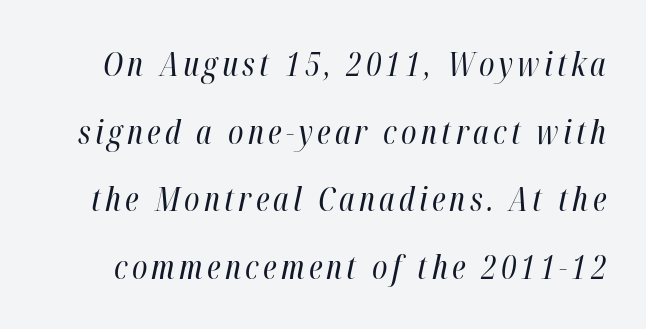
The letters are slanted; this is an italic face. The rendering uses natural spacing where letterforms have individual widths. Students, observe: this is what heavily led, spacious text looks like. The letters look calm and open, with moderate or lighter stems. Descender tails drop into unmarked territory.
